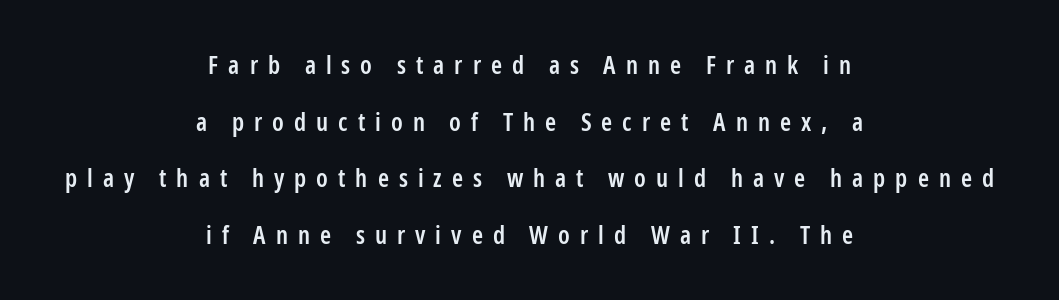
The space between consecutive lines is lavish. Glyph-to-glyph distance is far greater than everyday printed text. Strokes here are thickened, but only to semibold level. The font's upright variant was chosen for this text.
